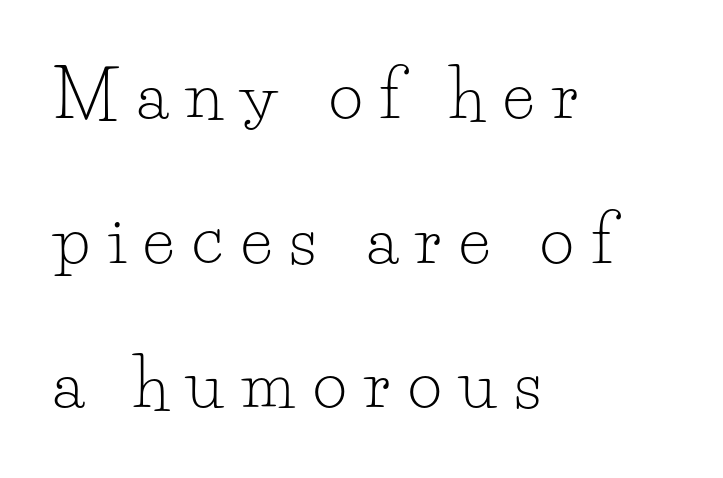
Is the stroke heavy? The answer is a plain regular-or-lighter. The area under the type is left untouched. Varying glyph widths throughout — classic text-font behaviour. Italic? Not at all — the glyphs are vertical.
